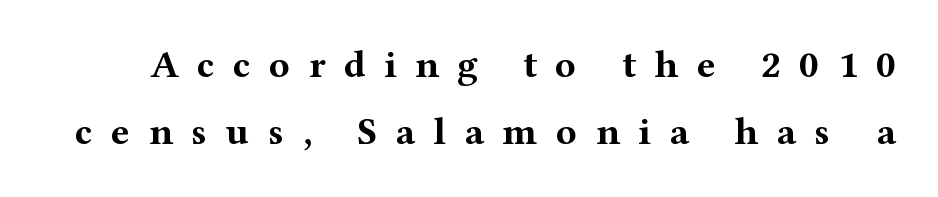
The characters display serif detailing at their extremities. Short note: letters widely spaced. Every letter is thick-stroked: bold, no question. A roman cut, with each character standing at attention. The specimen omits any rule beneath the text block's lines. Note the varied advance widths — an 'i' is clearly narrower than an 'm'.
